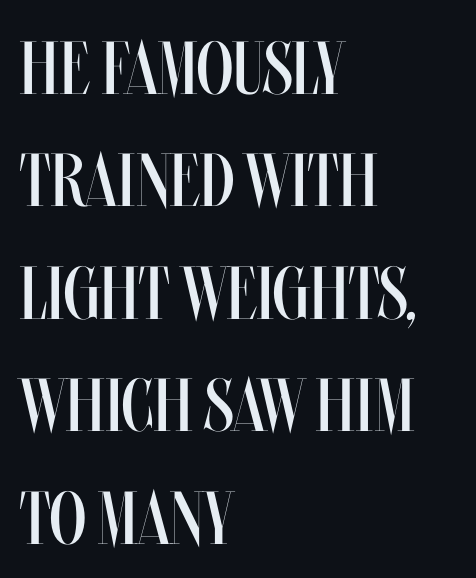
Q: Is the text bold? A: No.
Q: Is the text italic (slanted)? A: No, it is upright.
Q: Is the text underlined? A: No.
Q: How is the paragraph aligned? A: Left-aligned.
Q: Is the spacing between letters normal or unusually wide? A: Normal.
Q: Is the spacing between lines tight, normal or loose? A: Normal.
Q: Width (condensed, normal, or wide)? A: Condensed.
Q: Stroke contrast? A: Medium.
Q: x-height? A: Large.
Q: Monospaced? A: No.
